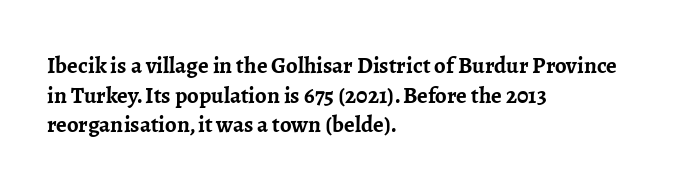
Q: Is the text bold? A: Yes.
Q: Is the text italic (slanted)? A: No, it is upright.
Q: Is the text underlined? A: No.
Q: How is the paragraph aligned? A: Left-aligned.
Q: Is the spacing between letters normal or unusually wide? A: Normal.
Q: Is the spacing between lines tight, normal or loose? A: Normal.
